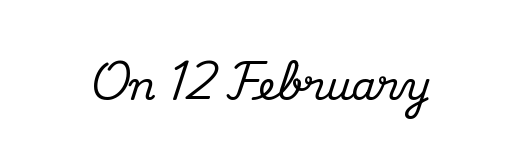
{"serif": "yes", "width": "normal", "stroke_contrast": "medium", "x_height": "small", "monospaced": "no", "underline": "no", "letter_spacing": "normal", "letter_spacing_em": 0.0, "glyph_px": 39}
